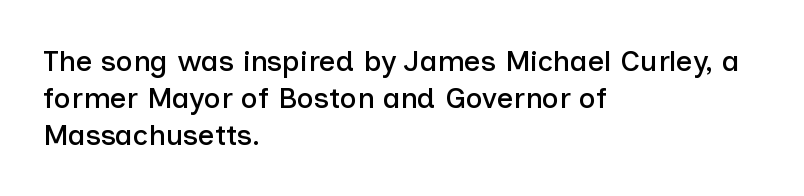
Q: Is the text italic (slanted)? A: No, it is upright.
Q: Is the typeface a serif or a sans-serif typeface? A: Sans-serif.
Q: Is the text underlined? A: No.
Q: How is the paragraph aligned? A: Left-aligned.
Q: Is the spacing between letters normal or unusually wide? A: Normal.
Q: Is the spacing between lines tight, normal or loose? A: Normal.
Q: Width (condensed, normal, or wide)? A: Normal.
Q: Stroke contrast? A: Low.
Q: x-height? A: Medium.
Q: Monospaced? A: No.
